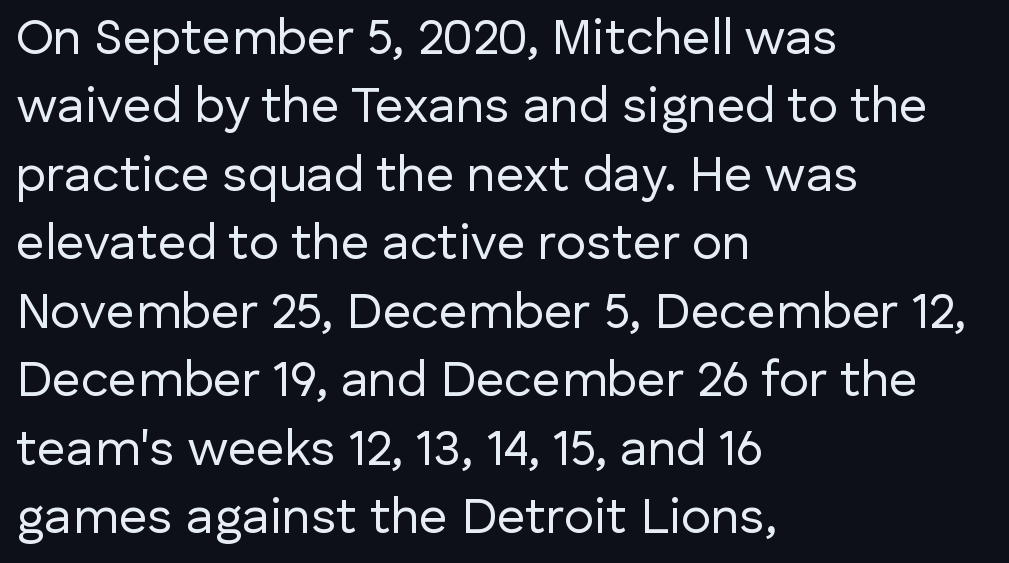
The image shows 50 px regular-weight sans-serif type, upright; set left-aligned, normal line spacing (1.37x), normal letter spacing, not underlined; low stroke contrast and a medium x-height.
